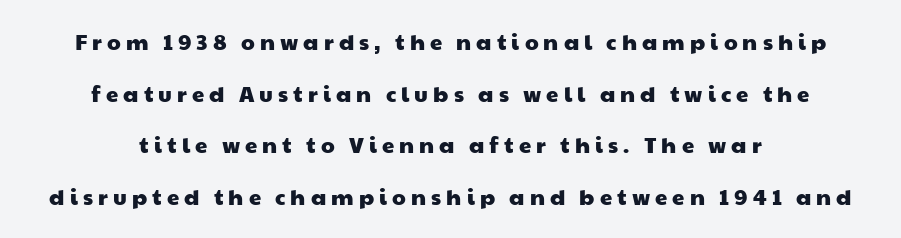
Where is the straight margin? There isn't one; the lines are centered. A bare baseline throughout the passage. Someone cranked the tracking dial way up on this one. A typesetter would call this leading open, well beyond the default.
